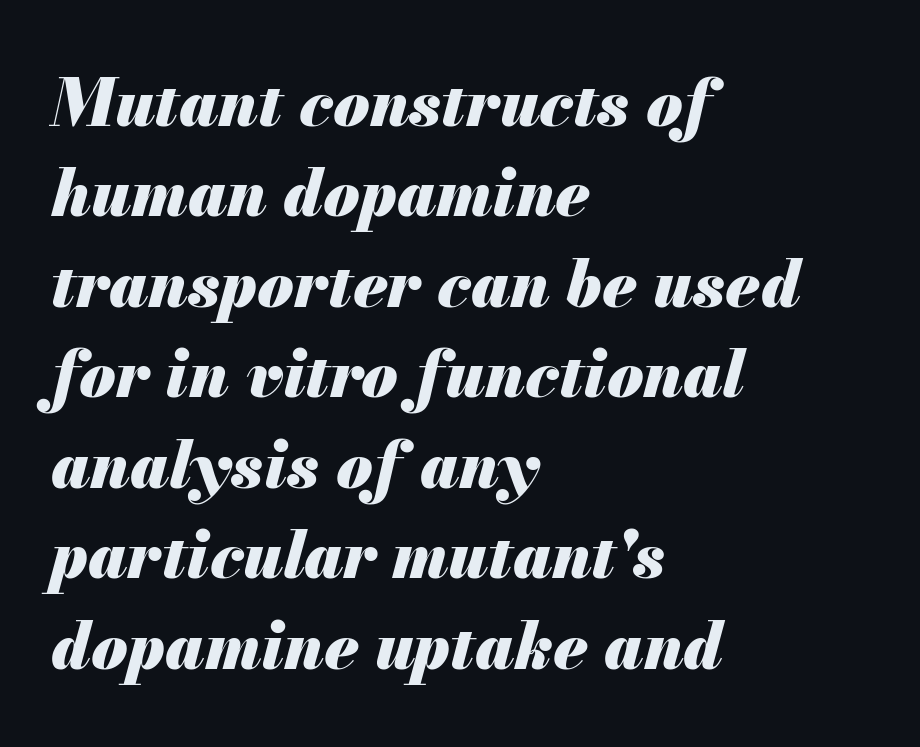
The image shows 66 px heavy type, italic (leaning right); set left-aligned, normal line spacing (1.37x), normal letter spacing, not underlined; medium stroke contrast and a small x-height.
